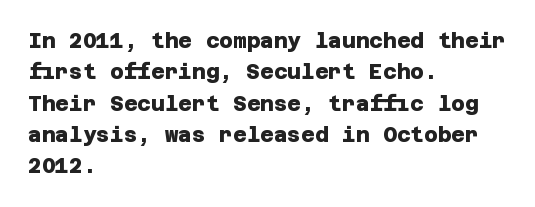
Q: Is the text bold? A: Yes.
Q: Is the text underlined? A: No.
Q: How is the paragraph aligned? A: Left-aligned.
Q: Is the spacing between letters normal or unusually wide? A: Normal.
Q: Is the spacing between lines tight, normal or loose? A: Normal.
